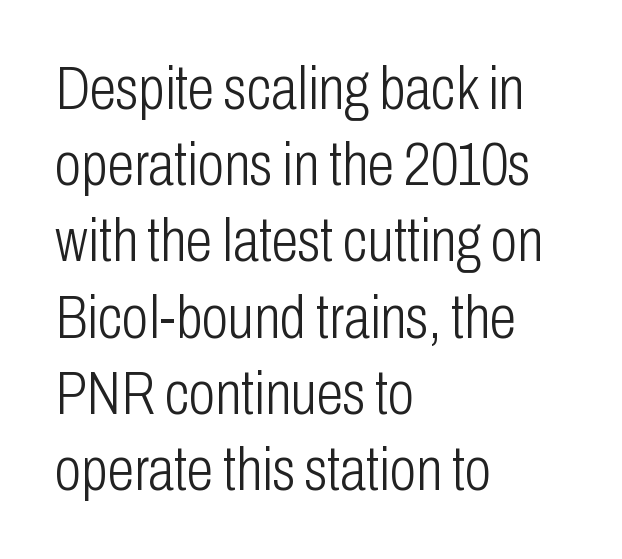
Q: Is the text bold? A: No.
Q: Is the text italic (slanted)? A: No, it is upright.
Q: Is the typeface a serif or a sans-serif typeface? A: Sans-serif.
Q: Is the text underlined? A: No.
Q: How is the paragraph aligned? A: Left-aligned.
Q: Is the spacing between letters normal or unusually wide? A: Normal.
Q: Is the spacing between lines tight, normal or loose? A: Normal.
Q: Width (condensed, normal, or wide)? A: Condensed.
Q: Stroke contrast? A: Low.
Q: x-height? A: Medium.
Q: Monospaced? A: No.
